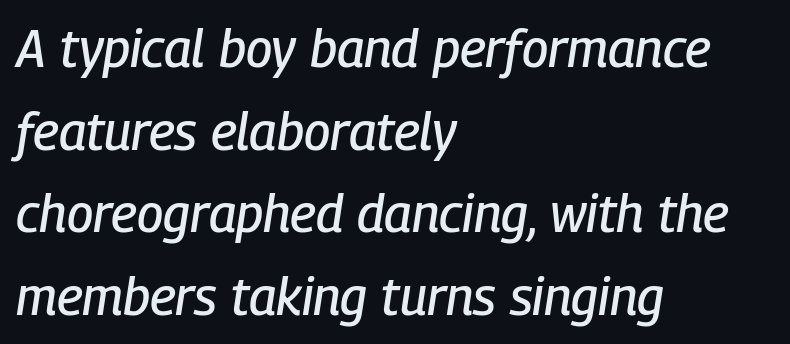
Q: Is the text italic (slanted)? A: Yes, it leans right by about 9 degrees.
Q: Is the text underlined? A: No.
Q: How is the paragraph aligned? A: Left-aligned.
Q: Is the spacing between letters normal or unusually wide? A: Normal.
Q: Is the spacing between lines tight, normal or loose? A: Normal.
Q: Width (condensed, normal, or wide)? A: Condensed.
Q: Stroke contrast? A: Low.
Q: x-height? A: Medium.
Q: Monospaced? A: No.
